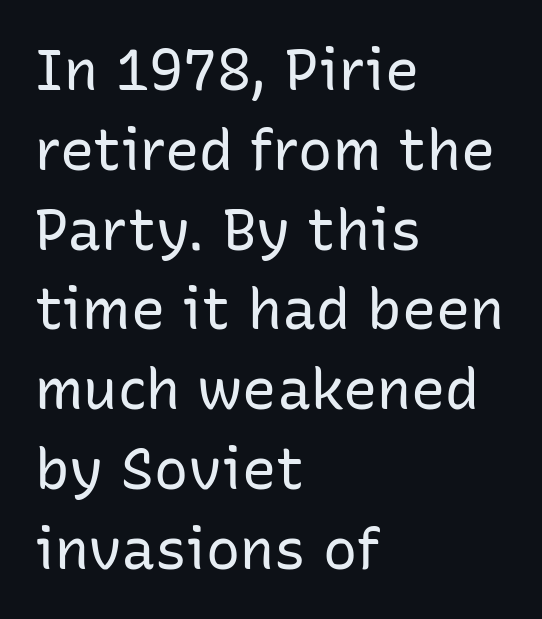
{"serif": "no", "italic": "no", "bold": "no", "weight": "regular", "width": "normal", "stroke_contrast": "low", "x_height": "medium", "monospaced": "no", "underline": "no", "align": "left", "line_spacing": "normal", "line_spacing_ratio": 1.4, "letter_spacing": "normal", "letter_spacing_em": 0.0, "glyph_px": 57}
